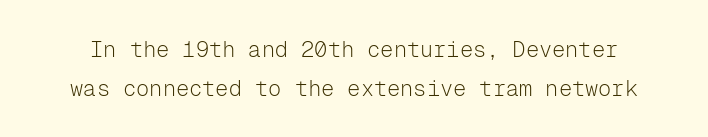
The image shows 22 px text type, upright; set line spacing 1.76x, normal letter spacing, not underlined.
